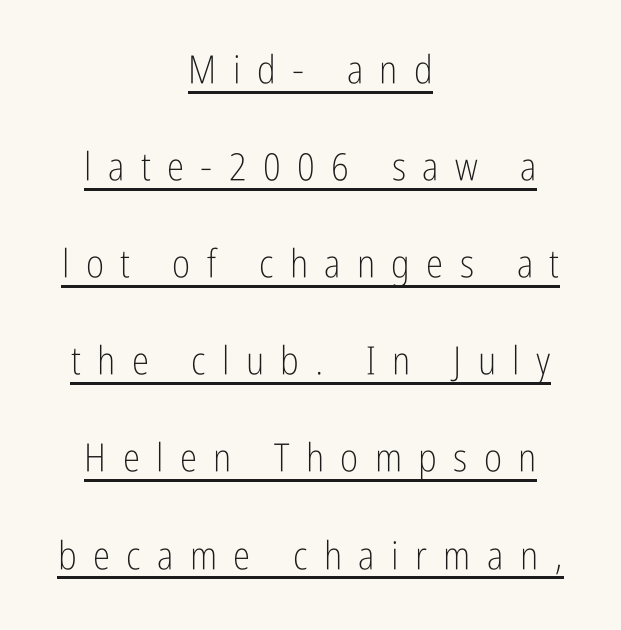
{"serif": "no", "italic": "no", "bold": "no", "weight": "light", "width": "condensed", "stroke_contrast": "low", "x_height": "medium", "monospaced": "no", "underline": "yes", "align": "center", "line_spacing": "loose", "line_spacing_ratio": 2.49, "letter_spacing": "wide", "letter_spacing_em": 0.42, "glyph_px": 39}
